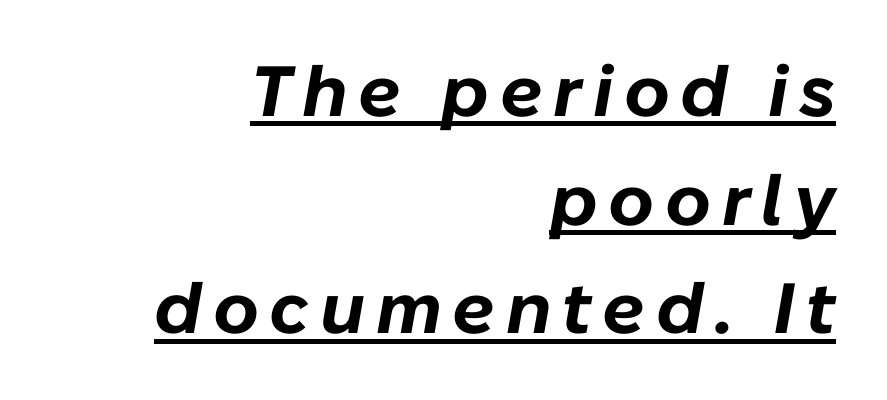
The rendered words wear a rule along their underside. Where is the straight margin? On the right. Heavy-handed strokes throughout: this text is bold. The vertical gap from one line to the next is medium. A typesetter would call this proportional, since set widths differ per character. Designer's note — italics engaged.
